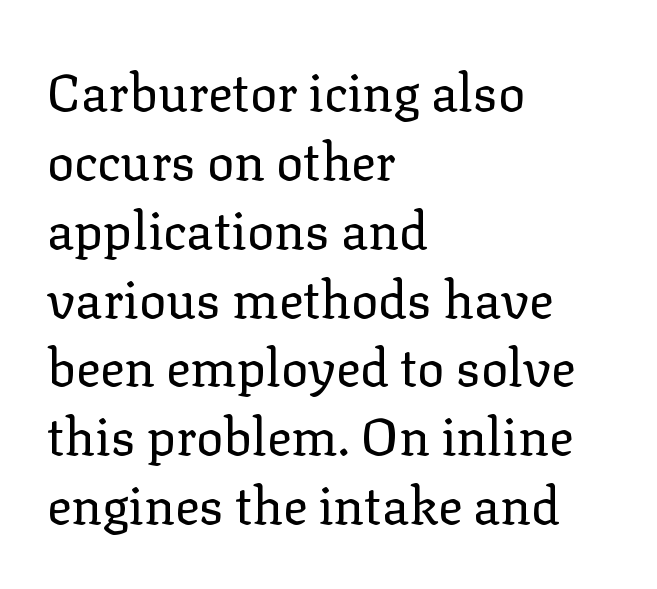
The image shows 51 px regular-weight serif type, upright; set left-aligned, normal line spacing (1.35x), normal letter spacing, not underlined; low stroke contrast and a medium x-height.
